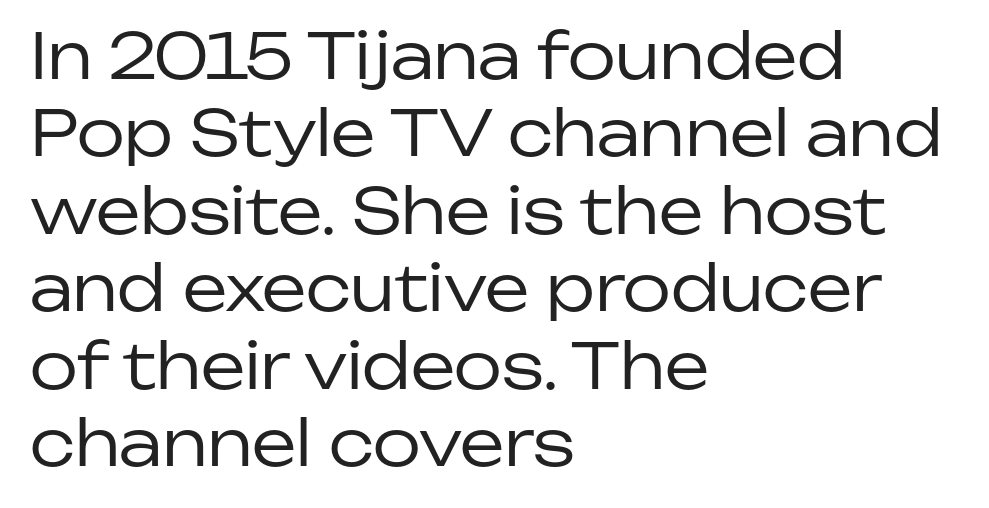
{"serif": "no", "italic": "no", "bold": "no", "weight": "regular", "width": "normal", "stroke_contrast": "low", "x_height": "medium", "monospaced": "no", "underline": "no", "align": "left", "line_spacing_ratio": 1.23, "letter_spacing": "normal", "letter_spacing_em": 0.0, "glyph_px": 63}
